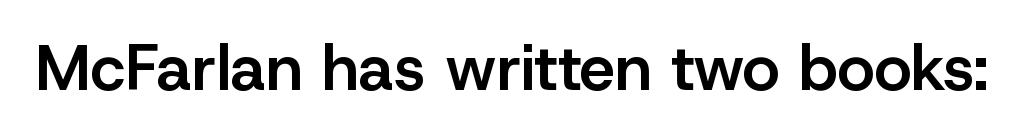
The image shows 64 px semibold sans-serif type, upright; set normal letter spacing, not underlined; low stroke contrast and a medium x-height.
